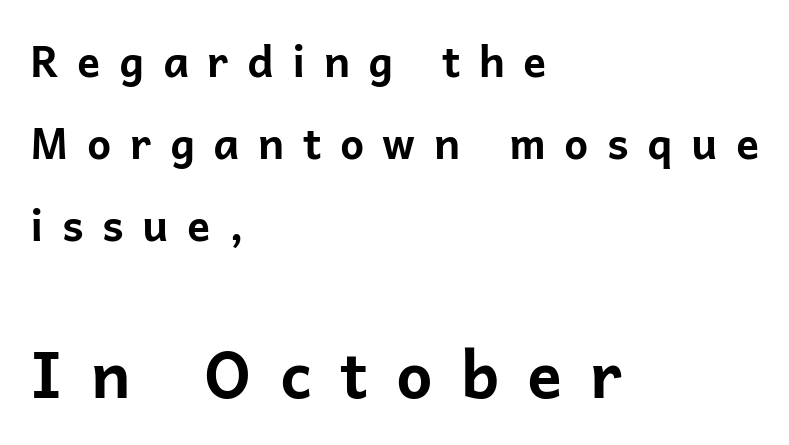
{"serif": "no", "italic": "no", "bold": "yes", "weight": "bold", "width": "normal", "stroke_contrast": "low", "x_height": "medium", "monospaced": "no", "underline": "no", "align": "left", "line_spacing": "loose", "line_spacing_ratio": 1.91, "letter_spacing": "wide", "letter_spacing_em": 0.43, "larger_block": "second", "size_ratio": 1.51, "glyph_px": 65}
